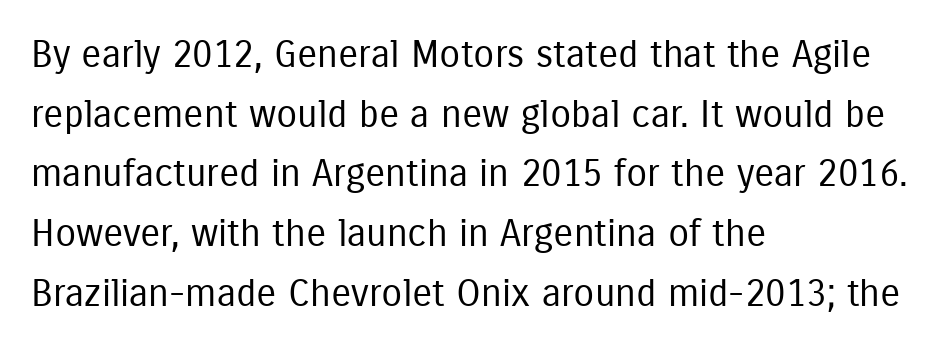
Q: Is the text bold? A: No.
Q: Is the text italic (slanted)? A: No, it is upright.
Q: Is the typeface a serif or a sans-serif typeface? A: Sans-serif.
Q: Is the text underlined? A: No.
Q: How is the paragraph aligned? A: Left-aligned.
Q: Is the spacing between letters normal or unusually wide? A: Normal.
Q: Is the spacing between lines tight, normal or loose? A: Normal.
Q: Width (condensed, normal, or wide)? A: Condensed.
Q: Stroke contrast? A: Low.
Q: x-height? A: Medium.
Q: Monospaced? A: No.
